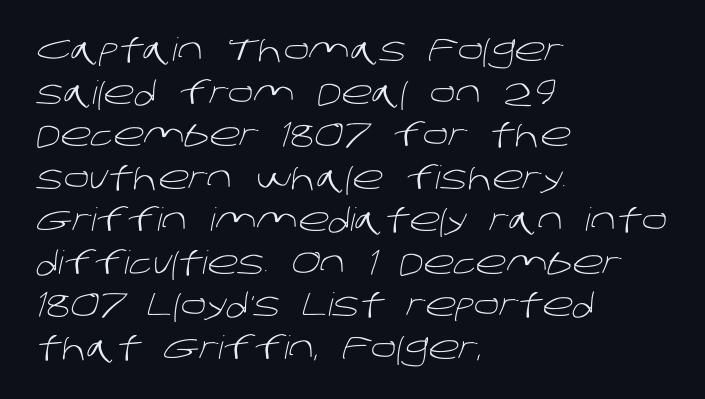
Q: Is the text bold? A: No.
Q: Is the typeface a serif or a sans-serif typeface? A: Sans-serif.
Q: Is the text underlined? A: No.
Q: How is the paragraph aligned? A: Left-aligned.
Q: Is the spacing between letters normal or unusually wide? A: Normal.
Q: Is the spacing between lines tight, normal or loose? A: Normal.
Q: Width (condensed, normal, or wide)? A: Normal.
Q: Stroke contrast? A: Low.
Q: x-height? A: Large.
Q: Monospaced? A: No.
